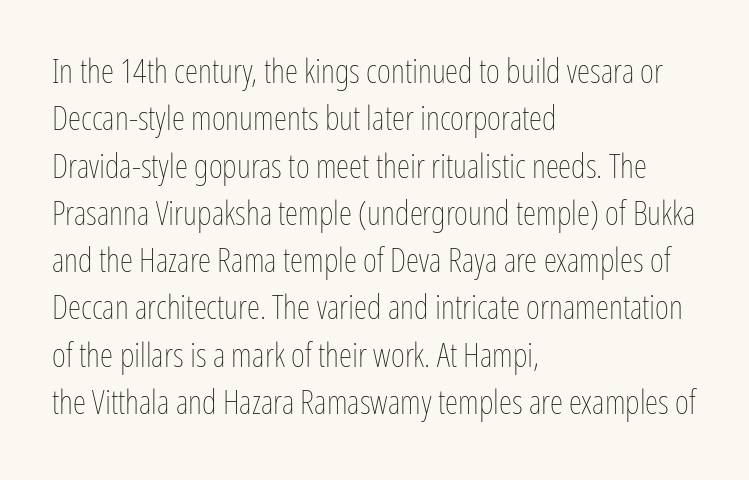
Q: Is the text bold? A: No.
Q: Is the text italic (slanted)? A: No, it is upright.
Q: Is the text underlined? A: No.
Q: How is the paragraph aligned? A: Left-aligned.
Q: Is the spacing between letters normal or unusually wide? A: Normal.
Q: Is the spacing between lines tight, normal or loose? A: Normal.
Q: Width (condensed, normal, or wide)? A: Condensed.
Q: Stroke contrast? A: Low.
Q: x-height? A: Medium.
Q: Monospaced? A: No.
